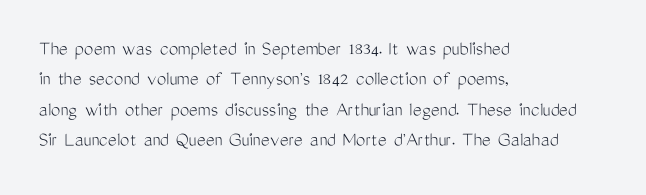
Letter spacing: default. Ink coverage per letter is moderate at most. The rag falls on the right side of this text block. Descenders are the only things crossing below the line. This block has exactly the height ordinary leading produces. This is the regular roman posture of the typeface.
